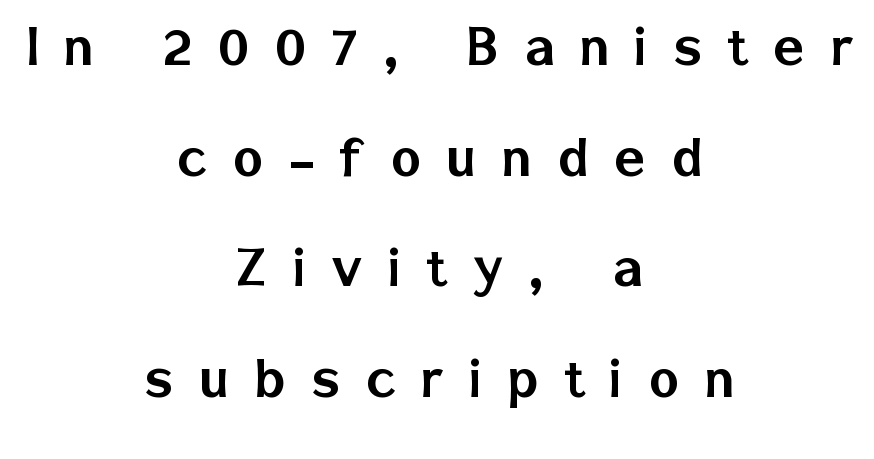
Q: Is the text italic (slanted)? A: No, it is upright.
Q: Is the typeface a serif or a sans-serif typeface? A: Sans-serif.
Q: Is the text underlined? A: No.
Q: How is the paragraph aligned? A: Centered.
Q: Is the spacing between letters normal or unusually wide? A: Unusually wide.
Q: Width (condensed, normal, or wide)? A: Normal.
Q: Stroke contrast? A: Low.
Q: x-height? A: Medium.
Q: Monospaced? A: No.
